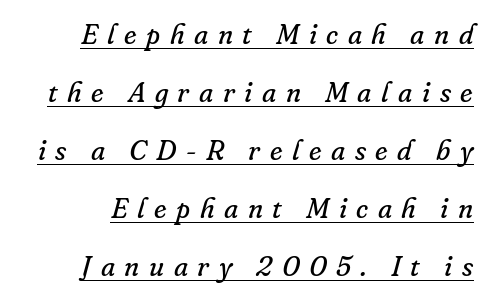
Q: Is the text bold? A: No.
Q: Is the text italic (slanted)? A: Yes, it leans right by about 16 degrees.
Q: Is the typeface a serif or a sans-serif typeface? A: Serif.
Q: Is the text underlined? A: Yes.
Q: Is the spacing between letters normal or unusually wide? A: Unusually wide.
Q: Is the spacing between lines tight, normal or loose? A: Loose.
Q: Width (condensed, normal, or wide)? A: Normal.
Q: Stroke contrast? A: Low.
Q: x-height? A: Small.
Q: Monospaced? A: No.
